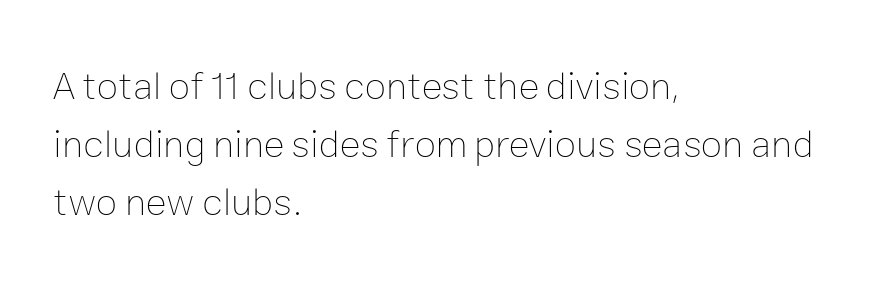
The image shows 39 px thin type, upright; set left-aligned, normal line spacing (1.49x), normal letter spacing, not underlined; low stroke contrast and a medium x-height.
